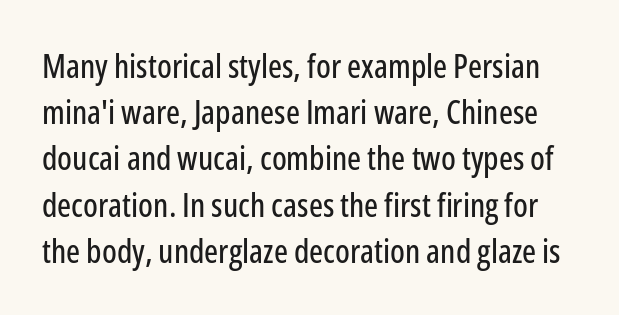
The image shows 33 px condensed sans-serif type, upright; set normal line spacing (1.4x), normal letter spacing, not underlined; low stroke contrast and a medium x-height.
